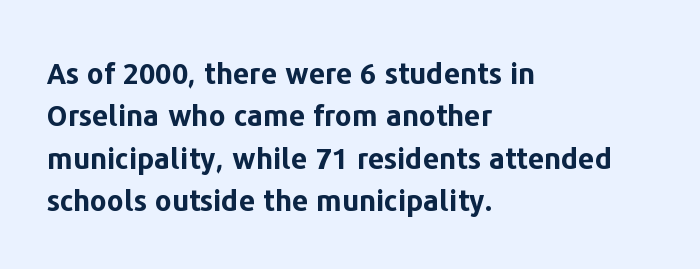
Honestly, the letter spacing is just normal — you wouldn't notice it. When letters stand straight like this, we call the style roman or upright. Unlike a traditional serif, this face leaves its strokes unadorned. The rendering uses natural spacing where letterforms have individual widths.
